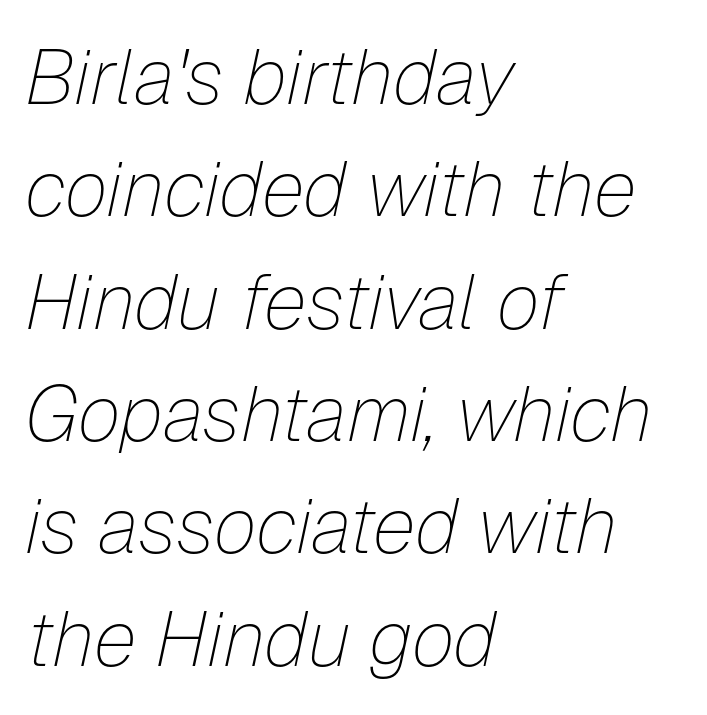
{"italic": "yes", "lean": "right", "slant_degrees": 12, "bold": "no", "weight": "thin", "width": "normal", "stroke_contrast": "low", "x_height": "medium", "monospaced": "no", "underline": "no", "align": "left", "line_spacing": "normal", "line_spacing_ratio": 1.44, "letter_spacing": "normal", "letter_spacing_em": 0.0, "glyph_px": 78}
